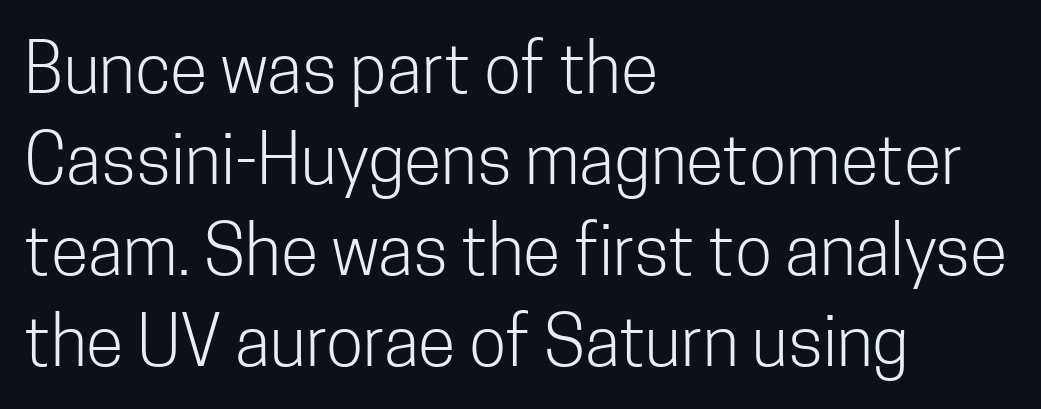
Q: Is the text bold? A: No.
Q: Is the text italic (slanted)? A: No, it is upright.
Q: Is the typeface a serif or a sans-serif typeface? A: Sans-serif.
Q: Is the text underlined? A: No.
Q: How is the paragraph aligned? A: Left-aligned.
Q: Is the spacing between letters normal or unusually wide? A: Normal.
Q: Is the spacing between lines tight, normal or loose? A: Normal.
Q: Width (condensed, normal, or wide)? A: Condensed.
Q: Stroke contrast? A: Low.
Q: x-height? A: Medium.
Q: Monospaced? A: No.
